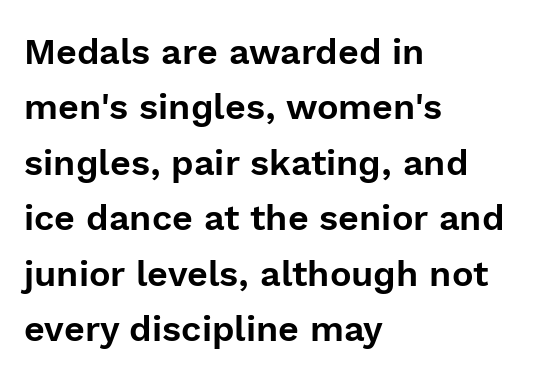
Q: Is the text italic (slanted)? A: No, it is upright.
Q: Is the typeface a serif or a sans-serif typeface? A: Sans-serif.
Q: Is the text underlined? A: No.
Q: How is the paragraph aligned? A: Left-aligned.
Q: Is the spacing between letters normal or unusually wide? A: Normal.
Q: Is the spacing between lines tight, normal or loose? A: Normal.
Q: Width (condensed, normal, or wide)? A: Normal.
Q: x-height? A: Medium.
Q: Monospaced? A: No.
